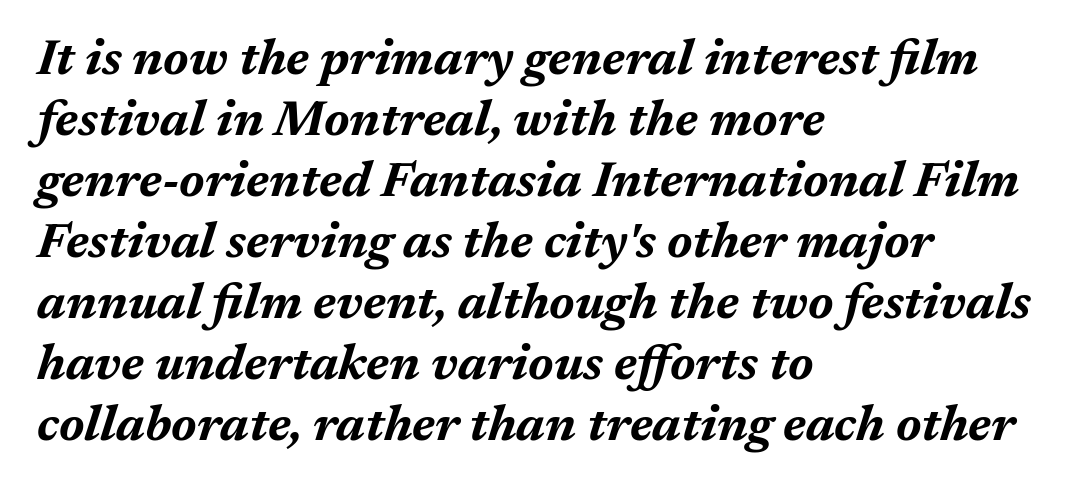
Q: Is the text bold? A: Yes.
Q: Is the text italic (slanted)? A: Yes, it leans right by about 17 degrees.
Q: Is the text underlined? A: No.
Q: How is the paragraph aligned? A: Left-aligned.
Q: Is the spacing between letters normal or unusually wide? A: Normal.
Q: Width (condensed, normal, or wide)? A: Normal.
Q: Stroke contrast? A: Medium.
Q: x-height? A: Medium.
Q: Monospaced? A: No.
